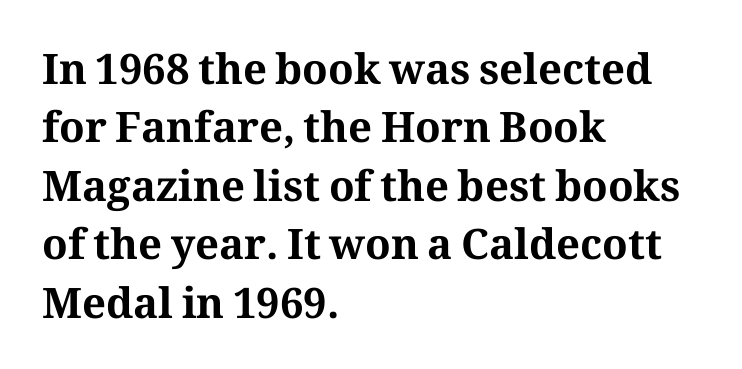
The image shows 42 px bold serif type, upright; set left-aligned, normal line spacing (1.39x), normal letter spacing, not underlined; medium stroke contrast and a medium x-height.
